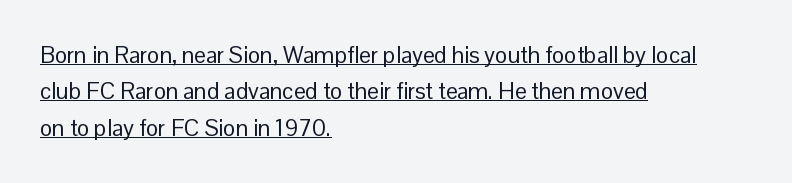
{"italic": "no", "bold": "no", "underline": "yes", "align": "left", "line_spacing": "normal", "line_spacing_ratio": 1.58, "letter_spacing": "normal", "letter_spacing_em": 0.0, "glyph_px": 23}
